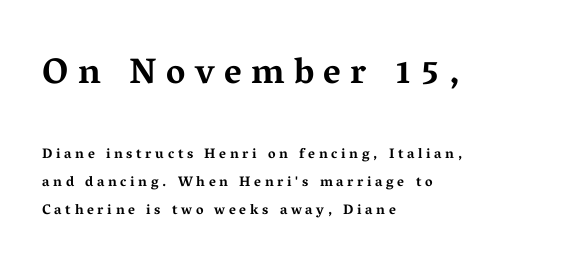
{"serif": "yes", "italic": "no", "bold": "yes", "weight": "bold", "width": "wide", "stroke_contrast": "medium", "x_height": "medium", "monospaced": "no", "underline": "no", "align": "left", "line_spacing": "loose", "line_spacing_ratio": 1.99, "letter_spacing": "wide", "letter_spacing_em": 0.26, "larger_block": "first", "size_ratio": 2.57, "glyph_px": 36}
